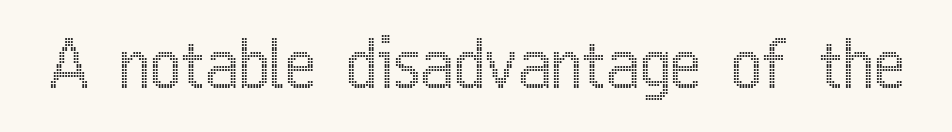
The image shows 66 px condensed type, upright; set normal letter spacing, not underlined; a medium x-height.
